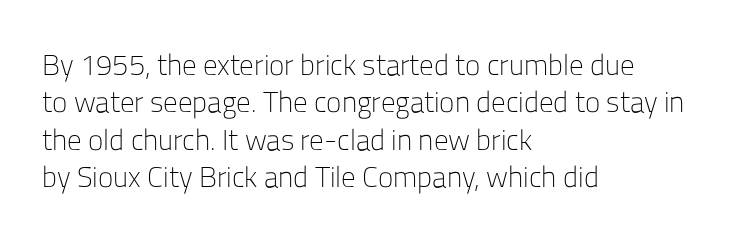
{"serif": "no", "italic": "no", "bold": "no", "weight": "light", "width": "normal", "stroke_contrast": "low", "x_height": "medium", "monospaced": "no", "underline": "no", "align": "left", "line_spacing": "normal", "line_spacing_ratio": 1.29, "letter_spacing": "normal", "letter_spacing_em": 0.0, "glyph_px": 29}
